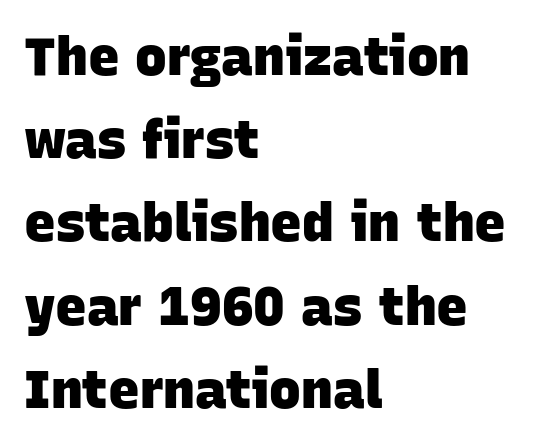
The image shows 53 px heavy sans-serif type; set left-aligned, normal line spacing (1.57x), normal letter spacing, not underlined; low stroke contrast and a large x-height.
